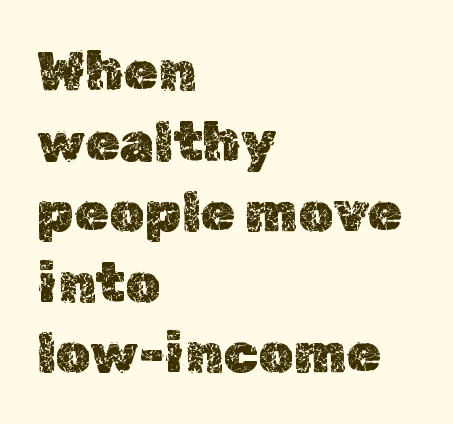
Rule under the text: the space is simply empty. Does the leading feel generous? No, just average. Teacher's note: observe the even left margin — that is flush-left alignment. No italicization has been applied; the sample stays upright. Here the designer chose a conventional face with non-uniform glyph widths. The type is set solid horizontally, with unmodified tracking.
